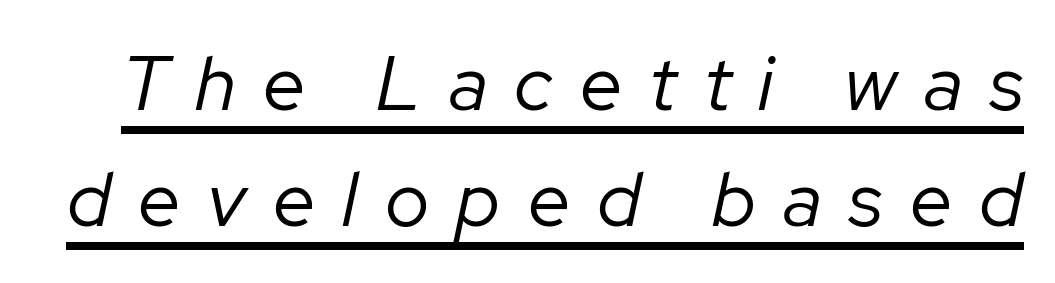
Q: Is the text bold? A: No.
Q: Is the text italic (slanted)? A: Yes, it leans right by about 12 degrees.
Q: Is the text underlined? A: Yes.
Q: Is the spacing between letters normal or unusually wide? A: Unusually wide.
Q: Is the spacing between lines tight, normal or loose? A: Normal.
Q: Width (condensed, normal, or wide)? A: Normal.
Q: Stroke contrast? A: Low.
Q: x-height? A: Medium.
Q: Monospaced? A: No.
